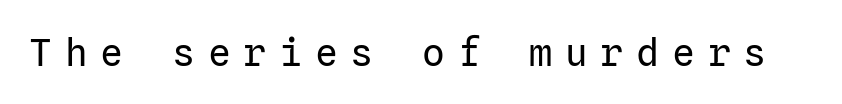
The image shows 38 px regular-weight sans-serif type, upright; set unusually wide letter spacing (+0.34 em), not underlined; low stroke contrast and a medium x-height.
